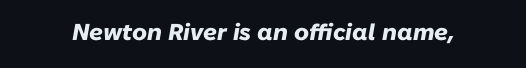
Q: Is the text bold? A: Yes.
Q: Is the text italic (slanted)? A: Yes, it leans right by about 10 degrees.
Q: Is the text underlined? A: No.
Q: Is the spacing between letters normal or unusually wide? A: Normal.
